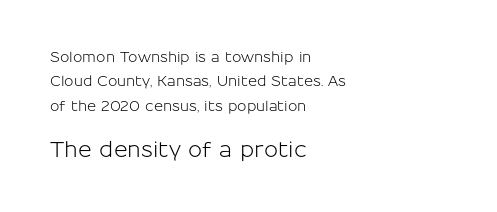
A student would notice the bottom passage is typeset larger than what precedes it. Is the letter spacing exaggerated? No — it looks like the ordinary default. This is roman type, the default non-slanted kind. Compared with a centered layout, this one pins lines to the left instead.
